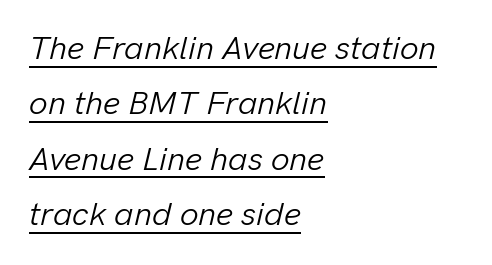
The image shows 33 px light type, italic (leaning right); set left-aligned, normal line spacing (1.68x), normal letter spacing, underlined; low stroke contrast and a medium x-height.
